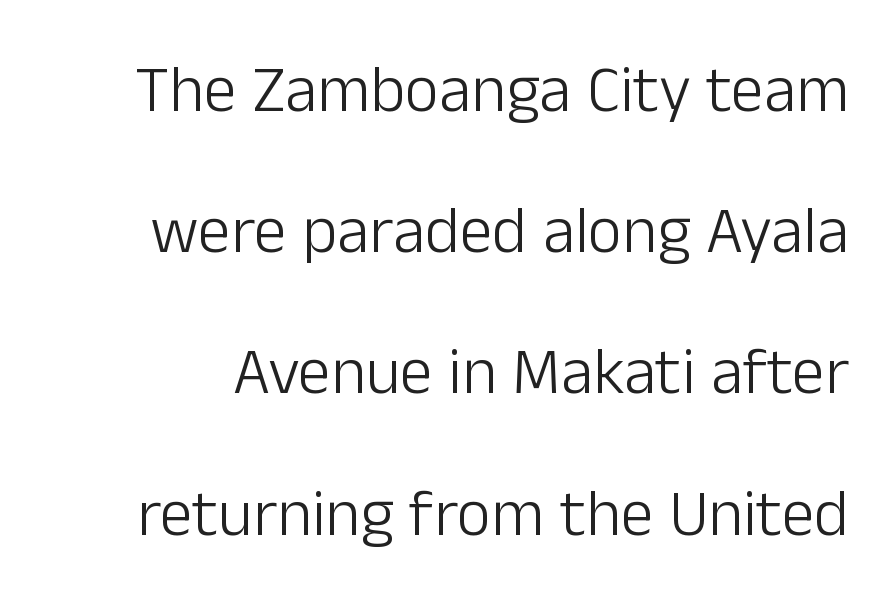
The image shows 66 px light sans-serif type, upright; set loose line spacing (2.14x), normal letter spacing, not underlined; low stroke contrast and a medium x-height.
